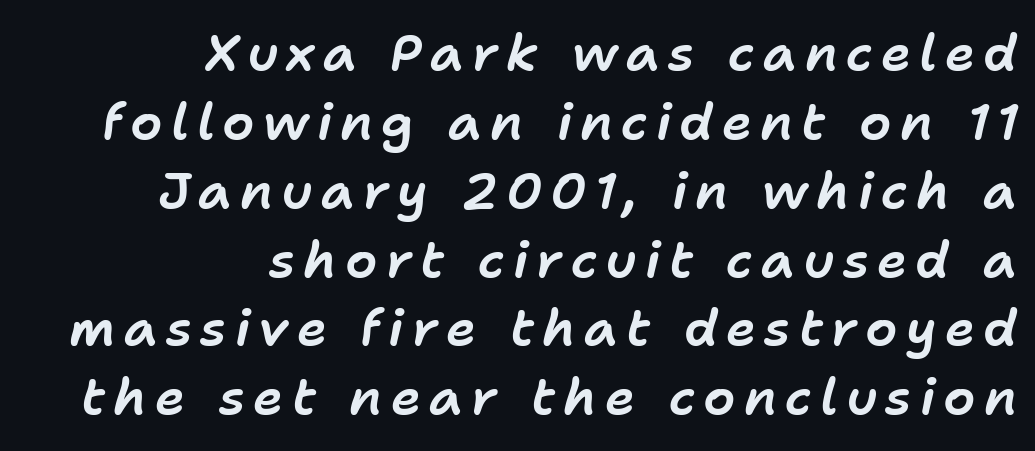
{"italic": "yes", "lean": "right", "slant_degrees": 11, "width": "normal", "stroke_contrast": "low", "x_height": "medium", "monospaced": "no", "underline": "no", "align": "right", "line_spacing": "normal", "line_spacing_ratio": 1.35, "glyph_px": 51}
